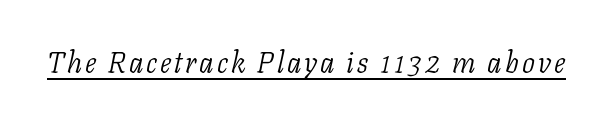
Slanted lettering throughout. Unbolded letterforms with no extra heft. A typesetter would call this proportional, since set widths differ per character. The face used here is seriffed, in the tradition of book romans. A rule runs beneath these lines of type.
